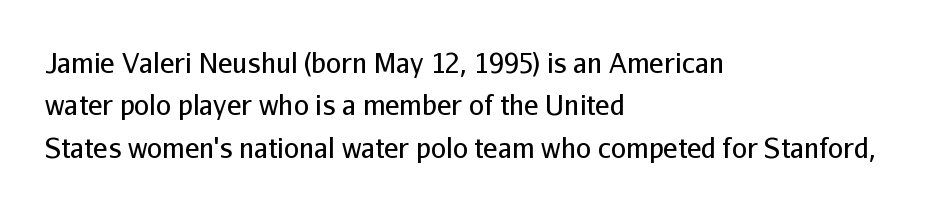
Q: Is the text bold? A: No.
Q: Is the text italic (slanted)? A: No, it is upright.
Q: Is the text underlined? A: No.
Q: How is the paragraph aligned? A: Left-aligned.
Q: Is the spacing between letters normal or unusually wide? A: Normal.
Q: Is the spacing between lines tight, normal or loose? A: Normal.
